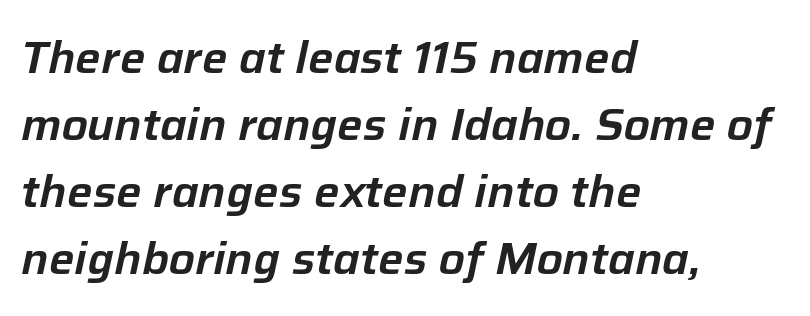
The axis of the letterforms is tilted away from vertical. Note the varied advance widths — an 'i' is clearly narrower than an 'm'. Whoever set this chose a conventional vertical rhythm. If you drew a ruler down the left edge, every line would touch it. The letters sit at their default tracking, neither squeezed nor spread.
